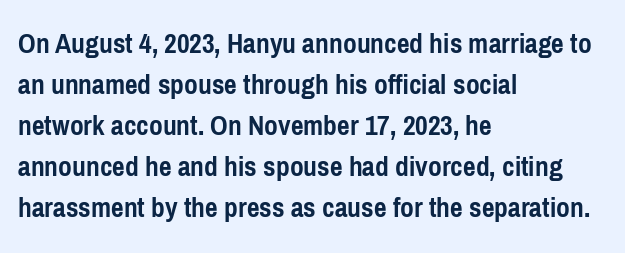
{"serif": "no", "italic": "no", "bold": "yes", "weight": "semibold", "width": "condensed", "stroke_contrast": "low", "x_height": "medium", "monospaced": "no", "underline": "no", "align": "left", "line_spacing": "normal", "line_spacing_ratio": 1.37, "letter_spacing": "normal", "letter_spacing_em": 0.0, "glyph_px": 30}
